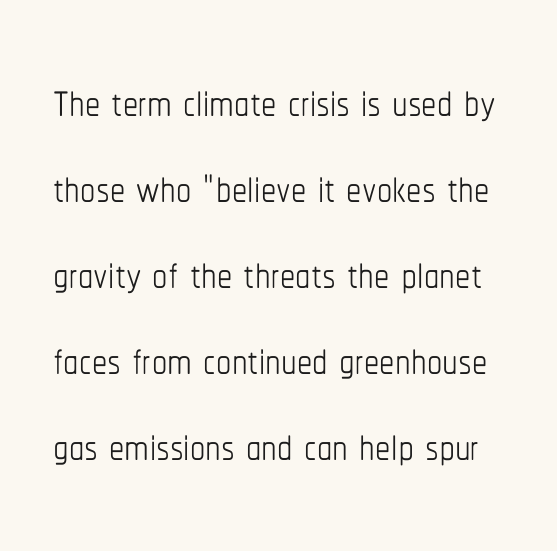
The image shows 61 px thin, condensed type, upright; set normal line spacing (1.41x), normal letter spacing, not underlined; low stroke contrast and a medium x-height.
